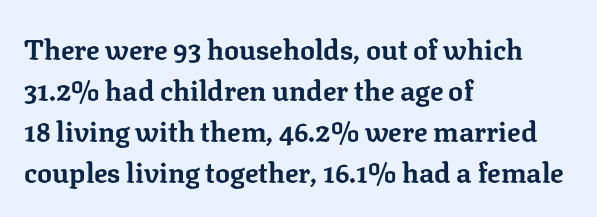
On the weight axis this lands at bold, roughly 700. Alignment: flush left. Beneath every word, the page is bare. No italicization has been applied; the sample stays upright.
